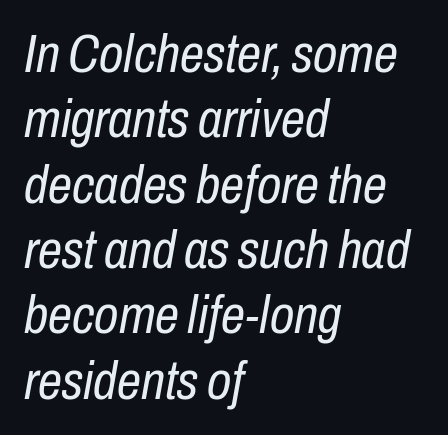
Q: Is the text bold? A: No.
Q: Is the text italic (slanted)? A: Yes, it leans right by about 10 degrees.
Q: Is the text underlined? A: No.
Q: How is the paragraph aligned? A: Left-aligned.
Q: Is the spacing between letters normal or unusually wide? A: Normal.
Q: Width (condensed, normal, or wide)? A: Condensed.
Q: Stroke contrast? A: Low.
Q: x-height? A: Medium.
Q: Monospaced? A: No.
